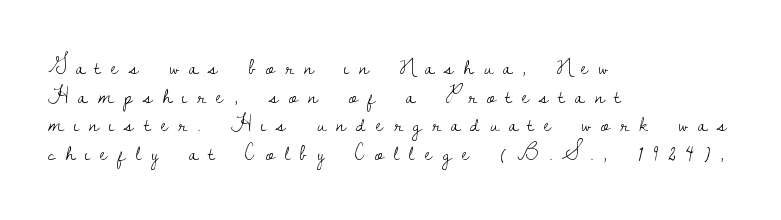
The tracking reads as deliberately expanded to a designer's eye. The space directly below the letters is spotless. Letters have the restrained weight of plain body copy at most. These lines are set flush left with a ragged right edge.
